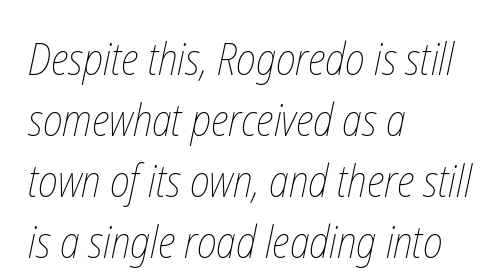
The letters advance in unequal steps, a hallmark of proportional type. In terms of leading, this rendering sits right in the middle. Stroke mass is kept to a normal reading level or below. Any mark beneath the type? The region is blank. No extra tracking has been applied to these lines. The setting favours the left margin, as ordinary paragraphs usually do.
